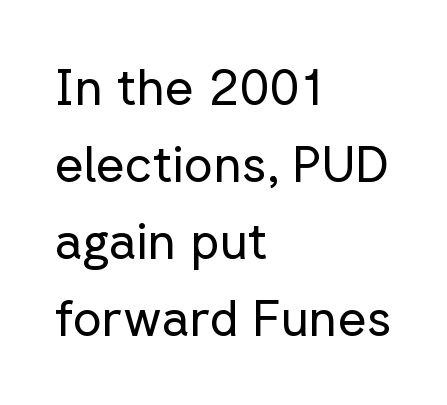
Think of a printed novel: that variable character pitch is what you see here. If you measured baseline to baseline, you'd find a middling distance. When letters stand straight like this, we call the style roman or upright. Teacher's note: observe the even left margin — that is flush-left alignment. A quiet, ordinary-to-light weight characterises the typeface.
